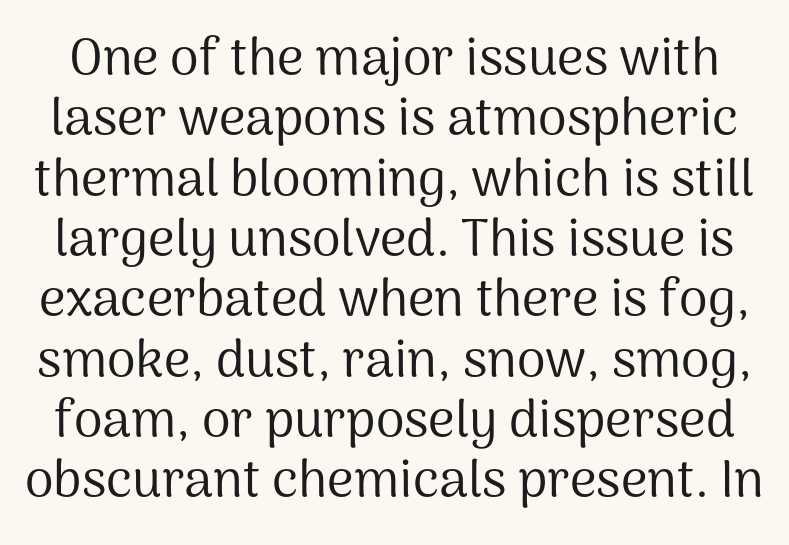
Upright lettering throughout. The passage shown has conventional tracking throughout. The glyphs in this specimen are sans serif. Stroke mass is kept to a normal reading level or below. Looks like regular typesetting: each glyph gets only the width it needs.
